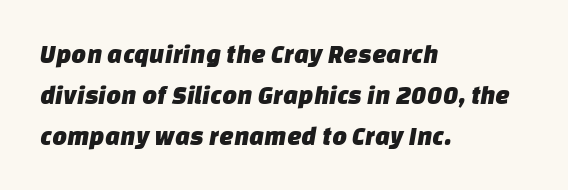
{"underline": "no", "align": "left", "line_spacing": "normal", "line_spacing_ratio": 1.57, "letter_spacing": "normal", "letter_spacing_em": 0.0, "glyph_px": 26}
